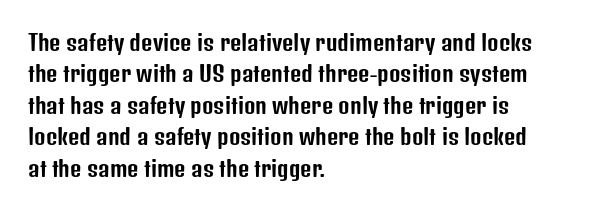
{"italic": "no", "underline": "no", "align": "left", "line_spacing": "normal", "line_spacing_ratio": 1.43, "letter_spacing": "normal", "letter_spacing_em": 0.0, "glyph_px": 22}
